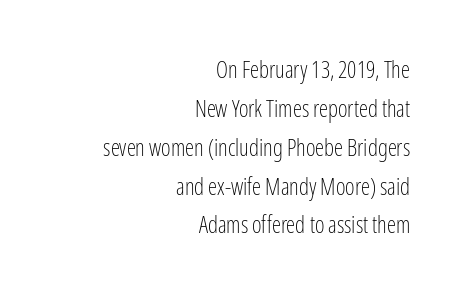
Does extra space separate the letters? No, they use regular spacing. Weight class: somewhere from thin through regular. The designer left line spacing at the default. Plain, unruled lines of type. If you drew a ruler down the right edge, every line would touch it. The lettering holds an erect, upright posture throughout.
